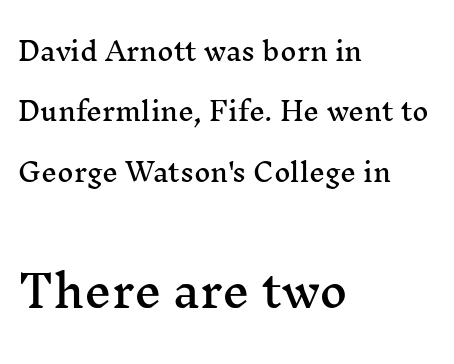
The image shows 43 px wide serif type, upright; set left-aligned, loose line spacing (2.42x), normal letter spacing, not underlined; the second (bottom) block is 1.72x larger; medium stroke contrast and a medium x-height.
